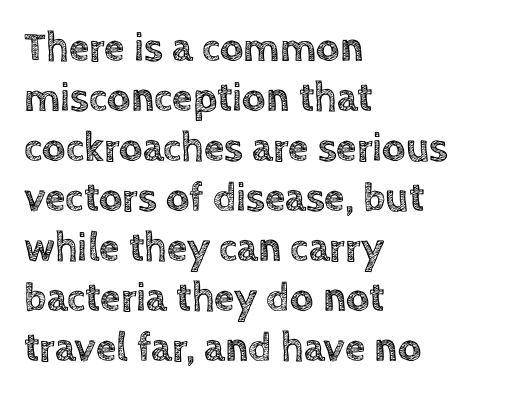
The image shows 41 px text type, upright; set left-aligned, line spacing 1.22x, normal letter spacing, not underlined; a large x-height.
